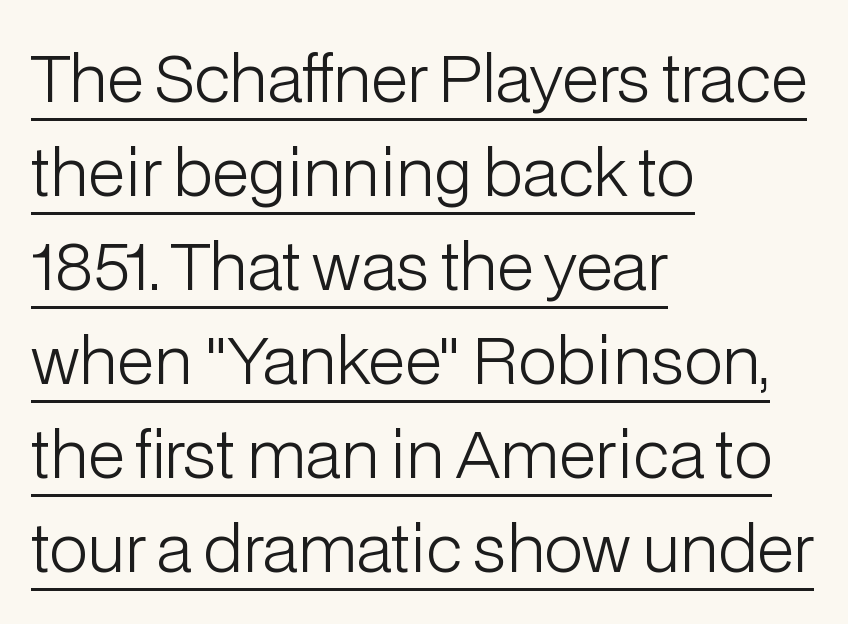
Q: Is the text bold? A: No.
Q: Is the text italic (slanted)? A: No, it is upright.
Q: Is the typeface a serif or a sans-serif typeface? A: Sans-serif.
Q: Is the text underlined? A: Yes.
Q: How is the paragraph aligned? A: Left-aligned.
Q: Is the spacing between letters normal or unusually wide? A: Normal.
Q: Is the spacing between lines tight, normal or loose? A: Normal.
Q: Width (condensed, normal, or wide)? A: Normal.
Q: Stroke contrast? A: Low.
Q: x-height? A: Medium.
Q: Monospaced? A: No.
